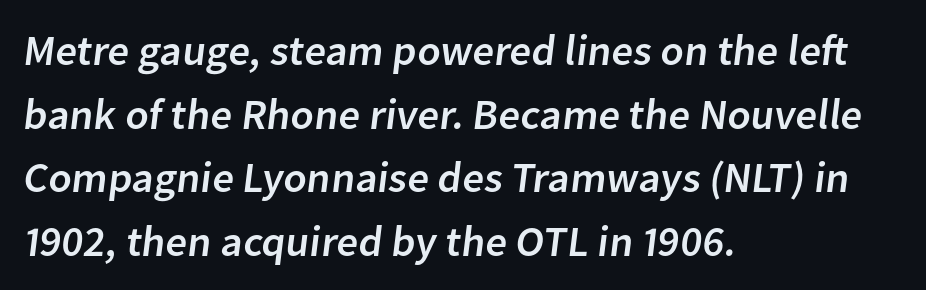
The image shows 43 px sans-serif type; set left-aligned, normal line spacing (1.48x), normal letter spacing, not underlined; low stroke contrast and a medium x-height.
